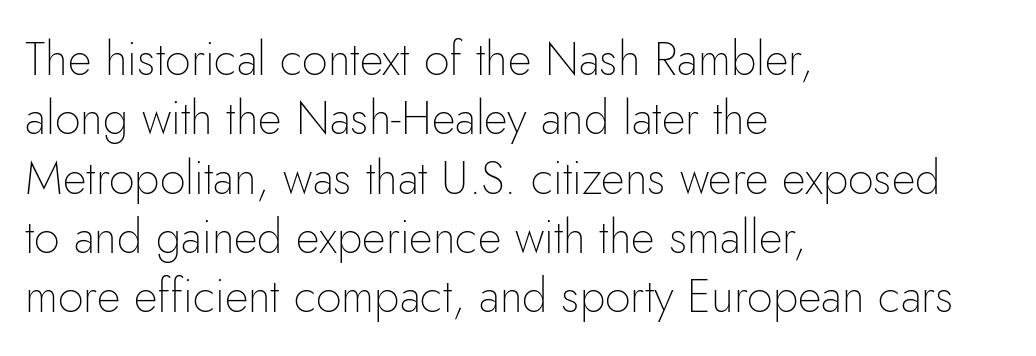
The image shows 46 px thin sans-serif type, upright; set left-aligned, normal line spacing (1.29x), normal letter spacing, not underlined; low stroke contrast and a small x-height.
